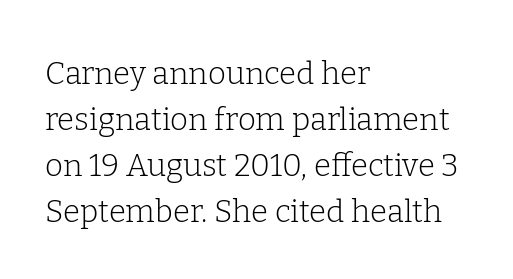
Check under the words: just untouched page. Where is the straight margin? On the left. Check where the strokes stop: tiny serifs finish them off. How are the letters spaced? Ordinarily, with no added tracking. Characters remain perfectly vertical along every line.
